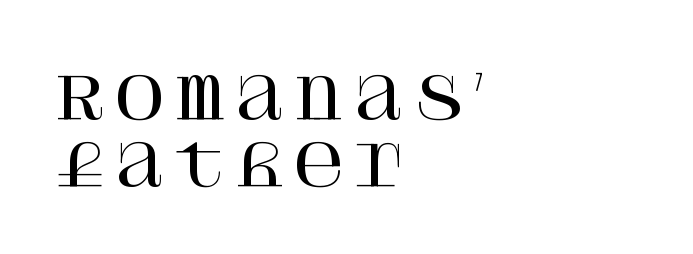
Vertical strokes here are truly vertical. In CSS terms this would be text-align: left. No word sits above an underline. Look at the bottom of the vertical strokes: they flare into serifs here.
